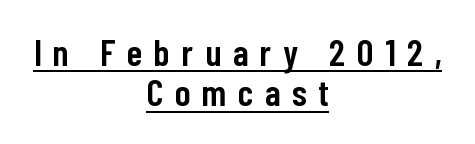
Serif or sans? Sans — the stroke terminals are bare. The face used here is proportionally spaced, like ordinary book or web type. Posture: vertical. If you folded the block vertically in half, each line would mirror itself in length. These lines have a slow, spaced-out rhythm from letter to letter. Underline: present.
